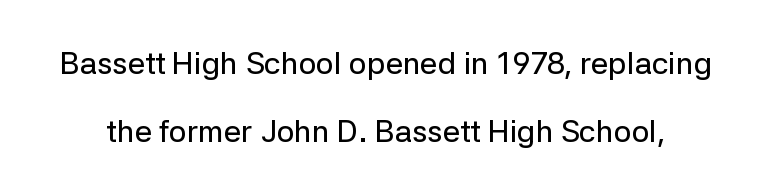
Whoever set this chose breathing room over compactness in the vertical rhythm. Font category for this specimen: sans-serif. Looks like regular typesetting: each glyph gets only the width it needs. Default kerning and tracking; the words read as compact shapes. Characters remain perfectly vertical along every line. Quick note: underline off.
